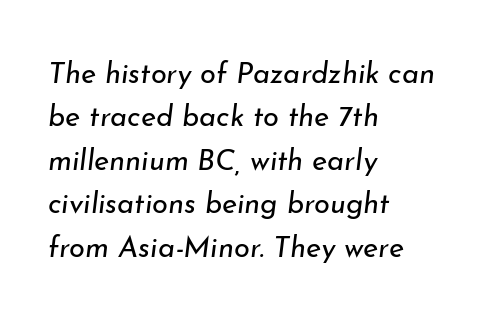
In terms of letterspacing, this is plain default setting. Italic? Definitely — the glyphs are oblique. Check under the words: just untouched page. Looks like regular typesetting: each glyph gets only the width it needs. One glance says typical: line gaps are just what's usual.
